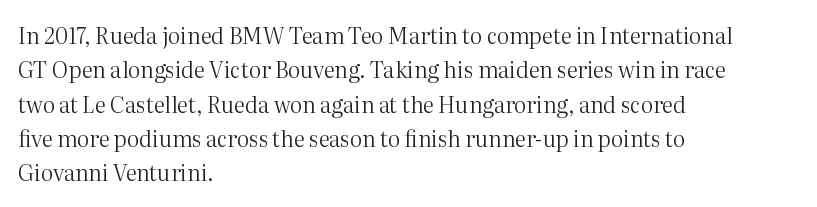
Q: Is the text bold? A: No.
Q: Is the text italic (slanted)? A: No, it is upright.
Q: Is the text underlined? A: No.
Q: How is the paragraph aligned? A: Left-aligned.
Q: Is the spacing between letters normal or unusually wide? A: Normal.
Q: Is the spacing between lines tight, normal or loose? A: Normal.
